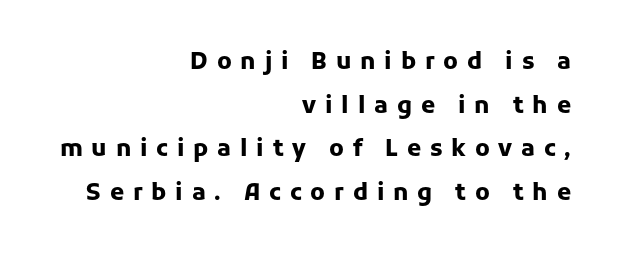
The image shows 23 px bold type, upright; set right-aligned, loose line spacing (1.9x), unusually wide letter spacing (+0.38 em), not underlined.
